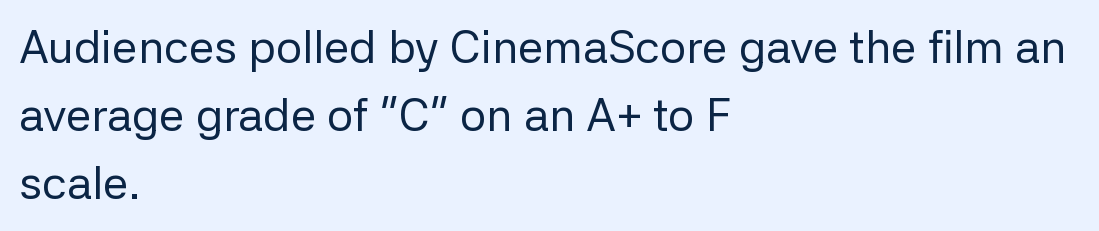
A typesetter would label this face a sans. Italic: no, the glyphs are upright roman. Casual observation: everything's shoved over to the left. A normal amount of white space separates one row of letters from the next. The horizontal fit of the characters is conventional and even. Proportional: the letters do not fall into vertical columns.
